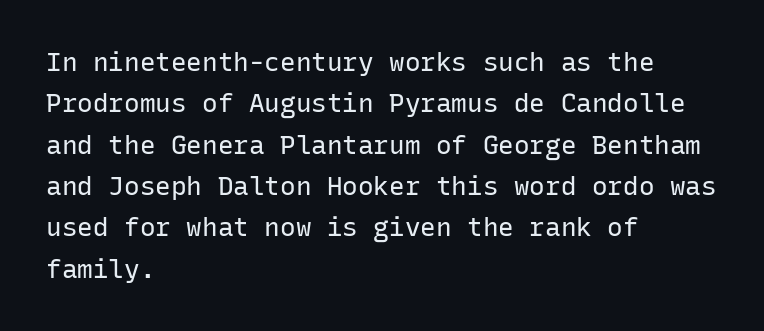
Q: Is the text bold? A: No.
Q: Is the text italic (slanted)? A: No, it is upright.
Q: Is the text underlined? A: No.
Q: How is the paragraph aligned? A: Left-aligned.
Q: Is the spacing between letters normal or unusually wide? A: Normal.
Q: Is the spacing between lines tight, normal or loose? A: Normal.
